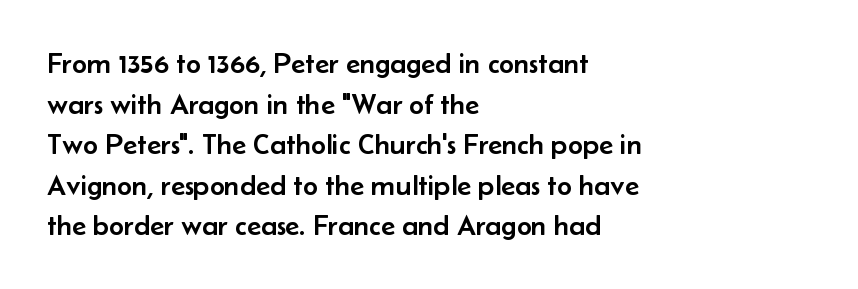
Q: Is the text italic (slanted)? A: No, it is upright.
Q: Is the typeface a serif or a sans-serif typeface? A: Sans-serif.
Q: Is the text underlined? A: No.
Q: How is the paragraph aligned? A: Left-aligned.
Q: Is the spacing between letters normal or unusually wide? A: Normal.
Q: Is the spacing between lines tight, normal or loose? A: Normal.
Q: Width (condensed, normal, or wide)? A: Normal.
Q: Stroke contrast? A: Low.
Q: x-height? A: Small.
Q: Monospaced? A: No.
